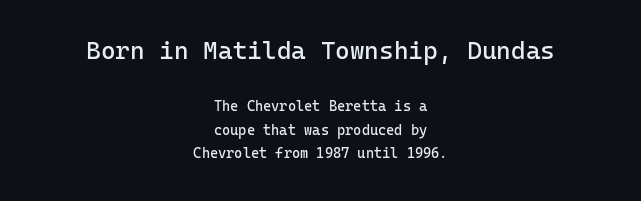
Beneath every word, the page is bare. The whitespace from short lines is split evenly between both sides. Vertical stems look standard width or narrower in stroke. The gaps between neighbouring characters are ordinary and unremarkable. Students, observe: this is what conventionally led text looks like.
